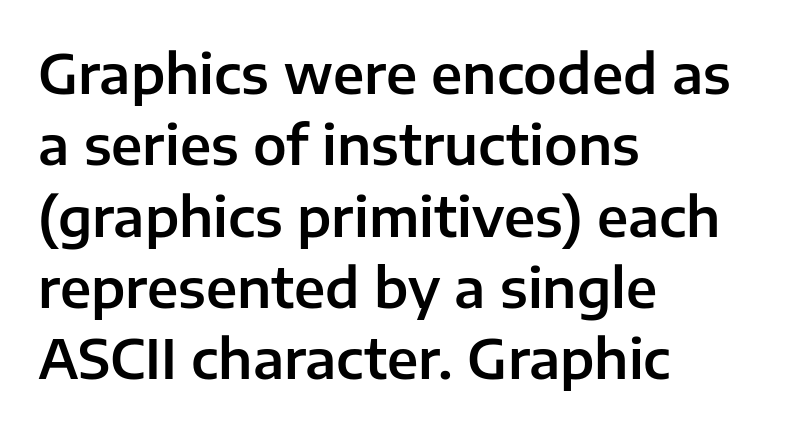
Q: Is the text italic (slanted)? A: No, it is upright.
Q: Is the typeface a serif or a sans-serif typeface? A: Sans-serif.
Q: Is the text underlined? A: No.
Q: How is the paragraph aligned? A: Left-aligned.
Q: Is the spacing between letters normal or unusually wide? A: Normal.
Q: Is the spacing between lines tight, normal or loose? A: Normal.
Q: Width (condensed, normal, or wide)? A: Normal.
Q: Stroke contrast? A: Low.
Q: x-height? A: Medium.
Q: Monospaced? A: No.
